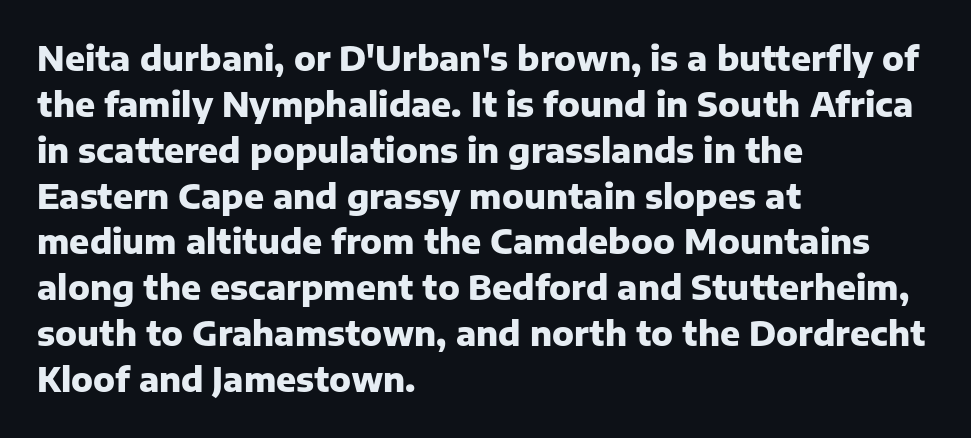
Q: Is the text bold? A: Yes.
Q: Is the text italic (slanted)? A: No, it is upright.
Q: Is the typeface a serif or a sans-serif typeface? A: Sans-serif.
Q: Is the text underlined? A: No.
Q: How is the paragraph aligned? A: Left-aligned.
Q: Is the spacing between letters normal or unusually wide? A: Normal.
Q: Is the spacing between lines tight, normal or loose? A: Normal.
Q: Width (condensed, normal, or wide)? A: Normal.
Q: Stroke contrast? A: Low.
Q: x-height? A: Medium.
Q: Monospaced? A: No.
